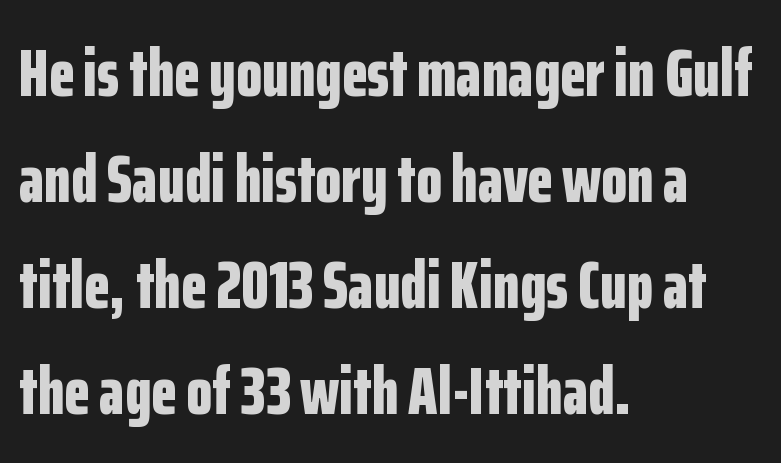
{"serif": "no", "italic": "no", "bold": "yes", "weight": "bold", "width": "condensed", "stroke_contrast": "low", "x_height": "medium", "monospaced": "no", "underline": "no", "align": "left", "line_spacing": "normal", "line_spacing_ratio": 1.58, "letter_spacing": "normal", "letter_spacing_em": 0.0, "glyph_px": 67}
